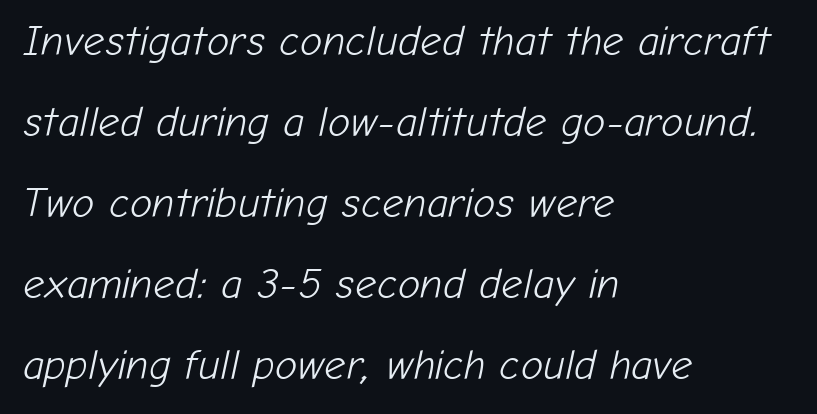
Q: Is the text bold? A: No.
Q: Is the text italic (slanted)? A: Yes, it leans right by about 12 degrees.
Q: Is the text underlined? A: No.
Q: How is the paragraph aligned? A: Left-aligned.
Q: Is the spacing between letters normal or unusually wide? A: Normal.
Q: Is the spacing between lines tight, normal or loose? A: Loose.
Q: Width (condensed, normal, or wide)? A: Normal.
Q: Stroke contrast? A: Low.
Q: x-height? A: Medium.
Q: Monospaced? A: No.
